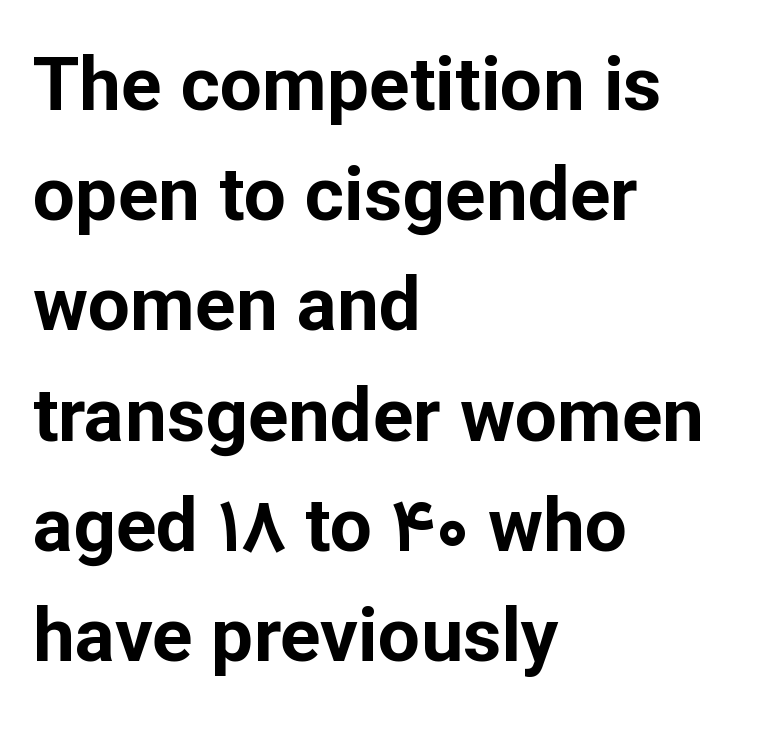
{"serif": "no", "italic": "no", "bold": "yes", "weight": "bold", "width": "normal", "stroke_contrast": "low", "x_height": "medium", "monospaced": "no", "underline": "no", "align": "left", "line_spacing": "normal", "line_spacing_ratio": 1.47, "letter_spacing": "normal", "letter_spacing_em": 0.0, "glyph_px": 75}
